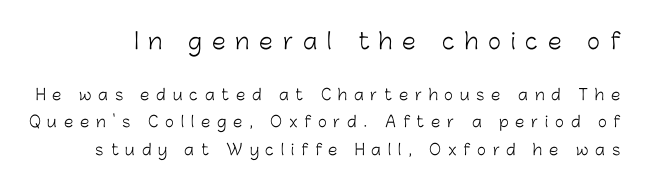
{"italic": "no", "bold": "no", "underline": "no", "line_spacing_ratio": 1.83, "letter_spacing": "wide", "letter_spacing_em": 0.46, "larger_block": "first", "size_ratio": 1.47, "glyph_px": 22}
